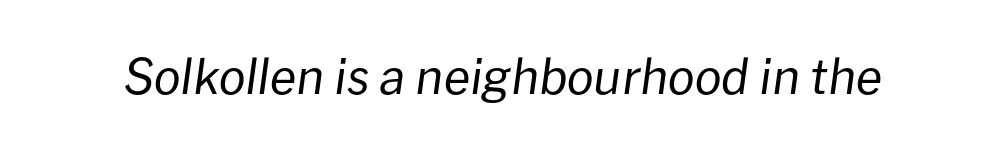
{"italic": "yes", "lean": "right", "slant_degrees": 8, "bold": "no", "weight": "regular", "width": "normal", "stroke_contrast": "low", "x_height": "medium", "monospaced": "no", "underline": "no", "letter_spacing": "normal", "letter_spacing_em": 0.0, "glyph_px": 48}
